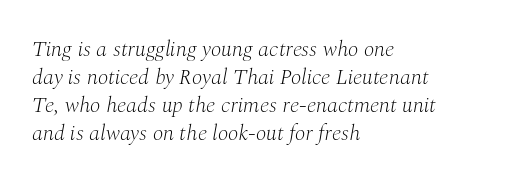
Reading down the column, the eye jumps a familiar distance to each next line. Which margin do the lines hug? The left one — the right edge is uneven. Compared with typical body copy, the letter spacing here is the same. Lines of text with bare space underneath. Vertical stems look standard width or narrower in stroke.
